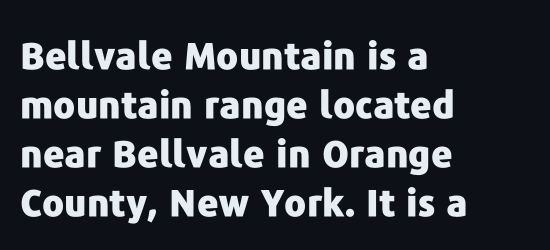
{"serif": "no", "italic": "no", "bold": "yes", "weight": "heavy", "width": "normal", "stroke_contrast": "low", "x_height": "medium", "monospaced": "no", "underline": "no", "align": "left", "line_spacing": "normal", "line_spacing_ratio": 1.32, "letter_spacing": "normal", "letter_spacing_em": 0.0, "glyph_px": 37}
